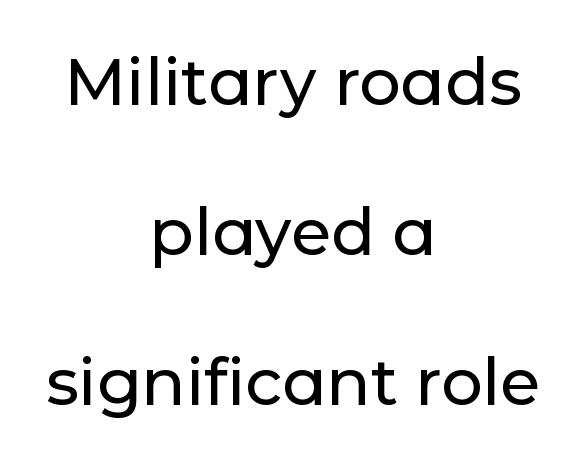
{"serif": "no", "italic": "no", "width": "normal", "stroke_contrast": "low", "x_height": "medium", "monospaced": "no", "underline": "no", "align": "center", "line_spacing": "loose", "line_spacing_ratio": 2.31, "letter_spacing": "normal", "letter_spacing_em": 0.0, "glyph_px": 65}
